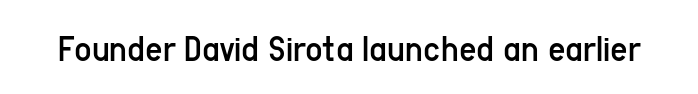
The image shows 38 px regular-weight, condensed sans-serif type, upright; set normal letter spacing, not underlined; low stroke contrast and a medium x-height.
